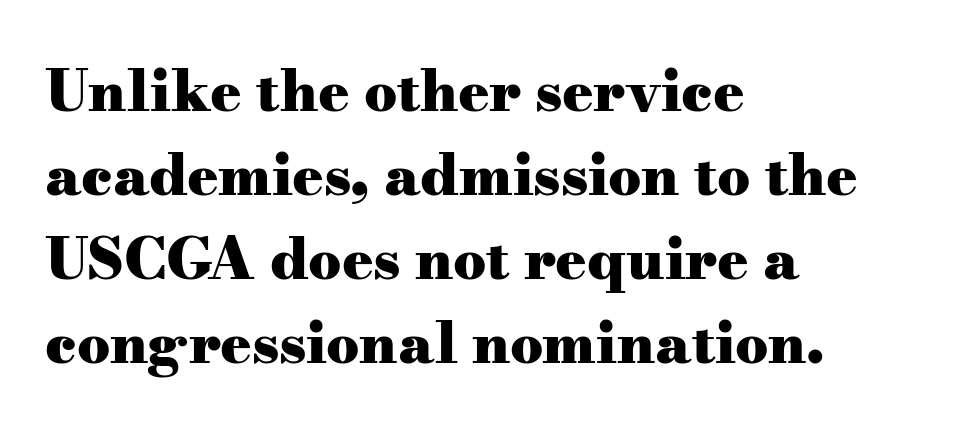
The image shows 58 px heavy, wide serif type, upright; set left-aligned, normal line spacing (1.45x), normal letter spacing, not underlined; medium stroke contrast and a small x-height.
